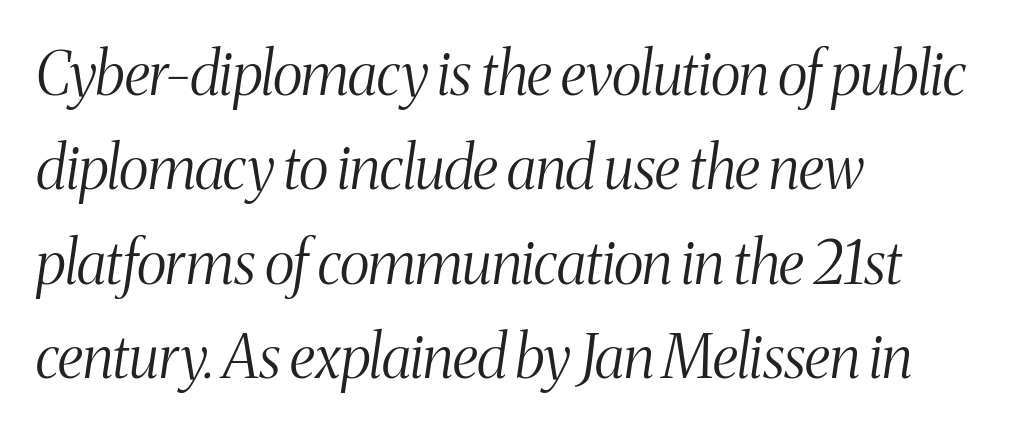
{"serif": "yes", "italic": "yes", "lean": "right", "slant_degrees": 8, "bold": "no", "weight": "light", "width": "condensed", "stroke_contrast": "medium", "x_height": "medium", "monospaced": "no", "underline": "no", "align": "left", "line_spacing": "normal", "line_spacing_ratio": 1.6, "letter_spacing": "normal", "letter_spacing_em": 0.0, "glyph_px": 59}
